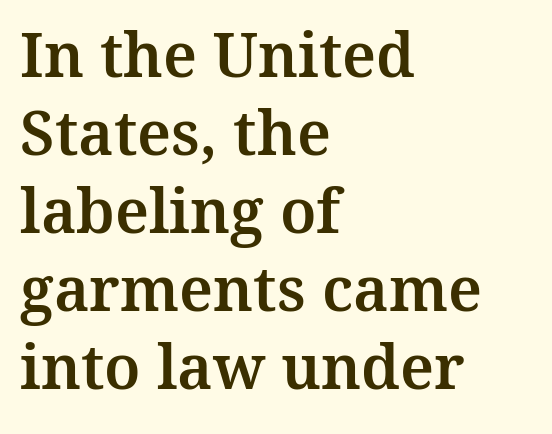
The image shows 61 px serif type, upright; set left-aligned, normal line spacing (1.28x), normal letter spacing, not underlined; medium stroke contrast and a medium x-height.
